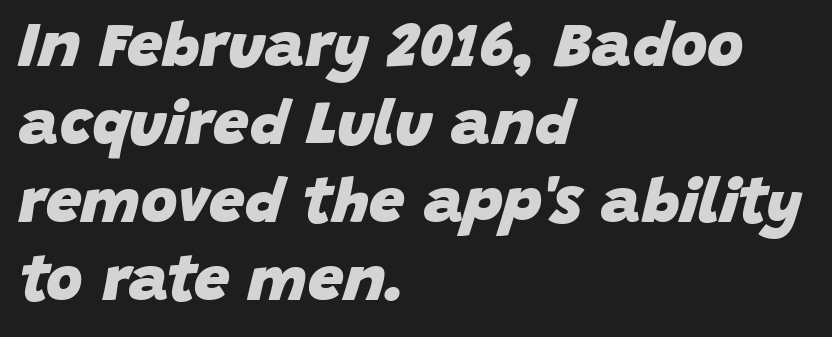
{"italic": "yes", "lean": "right", "slant_degrees": 15, "bold": "yes", "weight": "heavy", "width": "normal", "stroke_contrast": "low", "x_height": "large", "monospaced": "no", "underline": "no", "align": "left", "line_spacing_ratio": 1.24, "letter_spacing": "normal", "letter_spacing_em": 0.0, "glyph_px": 63}
